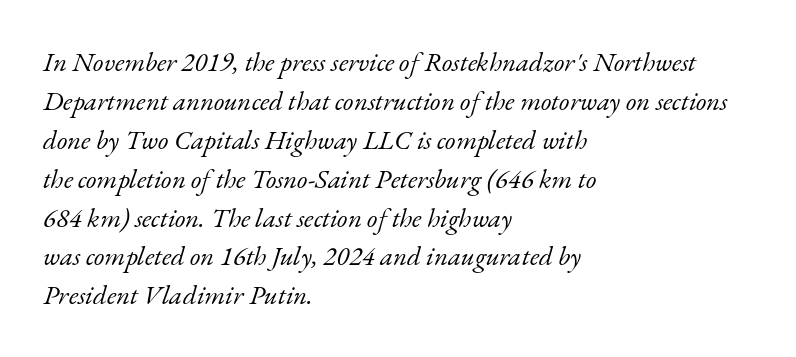
Q: Is the text bold? A: No.
Q: Is the text italic (slanted)? A: Yes, it leans right by about 17 degrees.
Q: Is the text underlined? A: No.
Q: How is the paragraph aligned? A: Left-aligned.
Q: Is the spacing between letters normal or unusually wide? A: Normal.
Q: Is the spacing between lines tight, normal or loose? A: Normal.
